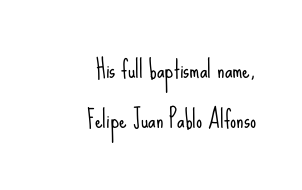
The image shows 24 px text type, upright; set right-aligned, loose line spacing (2.09x), normal letter spacing, not underlined.
